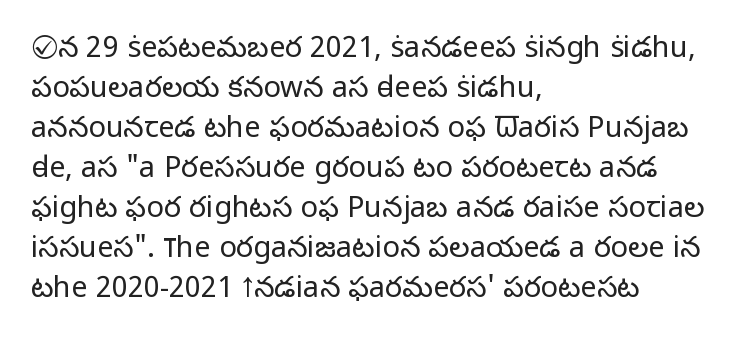
The image shows 29 px light sans-serif type, upright; set left-aligned, normal line spacing (1.38x), normal letter spacing, not underlined; low stroke contrast and a medium x-height.
